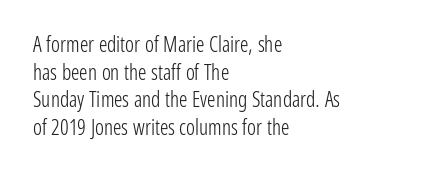
{"italic": "no", "bold": "no", "underline": "no", "align": "left", "line_spacing": "normal", "line_spacing_ratio": 1.32, "letter_spacing": "normal", "letter_spacing_em": 0.0, "glyph_px": 21}
